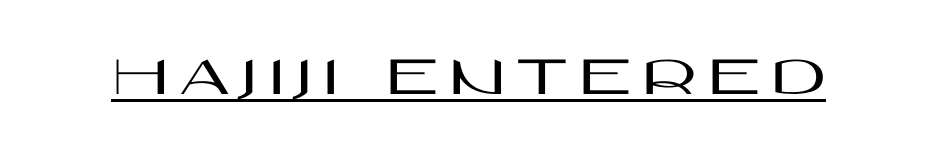
Spacing verdict: proportional, widths tailored to each character. Does a line run under the words? Yes, clearly. You could only call the tracking loose — the letters float apart. Notice how the stems are strictly vertical — no italics here.
